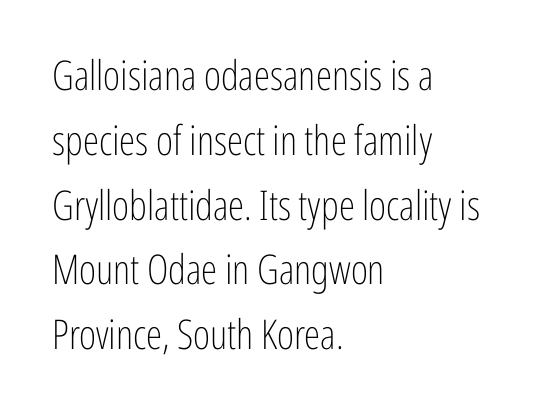
Here the designer chose a conventional face with non-uniform glyph widths. Is this a sans? Yes — the strokes have no serifs. In CSS terms this would be text-align: left. Students, observe: this is what conventionally led text looks like.
